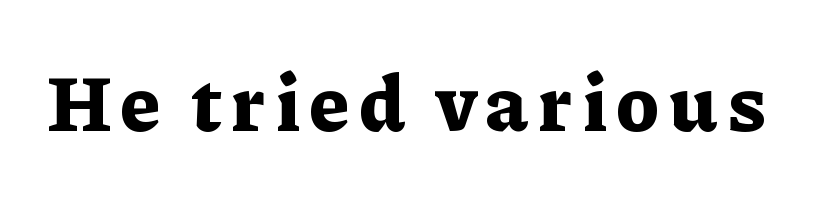
{"serif": "yes", "italic": "no", "bold": "yes", "weight": "bold", "width": "normal", "stroke_contrast": "low", "x_height": "medium", "monospaced": "no", "underline": "no", "glyph_px": 78}
